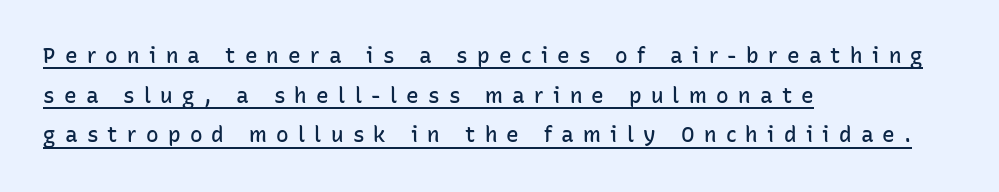
Every word sits above its own underline. Teacher's note: observe the even left margin — that is flush-left alignment. Characters follow at a spacing far wider than the type designer built in. Stroke thickness is moderately raised; the sample reads as semibold. Notice how the stems are strictly vertical — no italics here.
